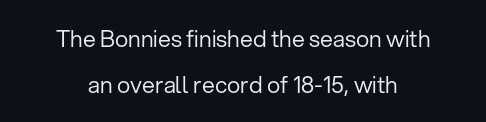
The typography opts for an upright posture over an oblique one. Baseline-to-baseline distance is far greater than the letter height. Short note: letters normally spaced. The gap between lines stays unmarked.
